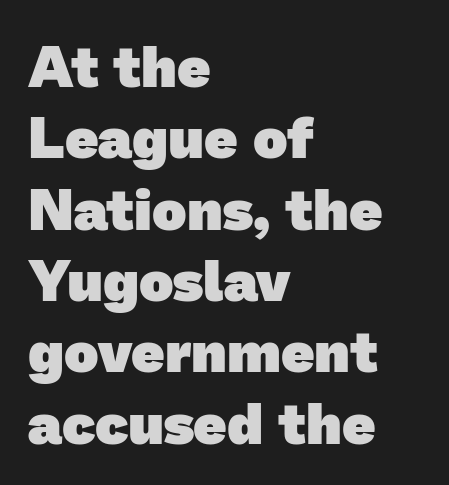
The image shows 58 px heavy sans-serif type; set left-aligned, line spacing 1.23x, normal letter spacing, not underlined; low stroke contrast and a medium x-height.
